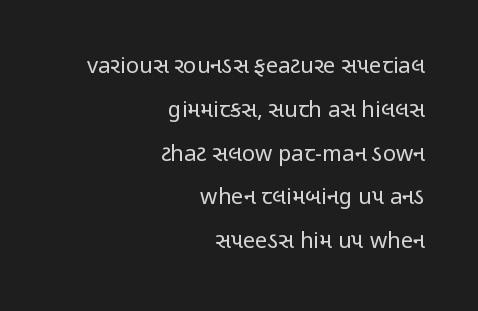
The setting favours the right margin, as signatures and pull-quotes sometimes do. If you measured baseline to baseline, you'd find a long distance. Descenders hang freely into open space. The axis of the letterforms is exactly vertical. The face used here is rendered with its standard letterfit. Heaviness? Minimal to ordinary, like unemphasized prose.
